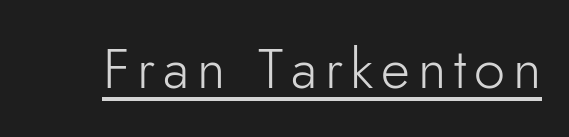
The image shows 56 px light sans-serif type, upright; set underlined; low stroke contrast and a small x-height.
